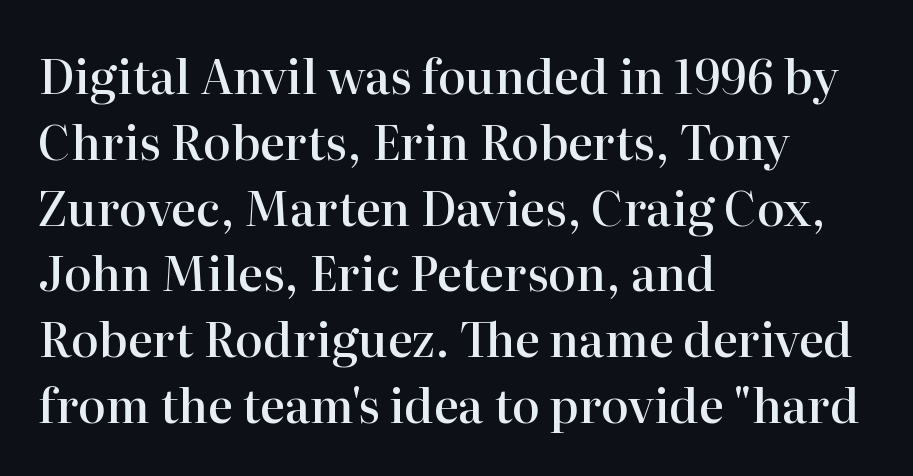
{"serif": "yes", "italic": "no", "bold": "semi", "weight": "semibold", "width": "normal", "stroke_contrast": "high", "x_height": "medium", "monospaced": "no", "underline": "no", "align": "left", "line_spacing": "normal", "line_spacing_ratio": 1.4, "letter_spacing": "normal", "letter_spacing_em": 0.0, "glyph_px": 47}
